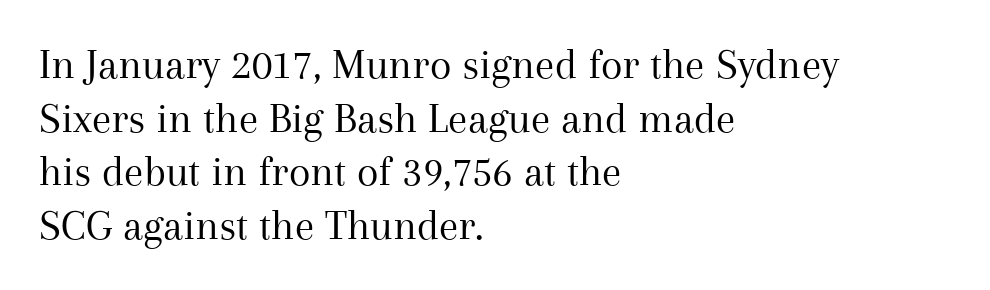
Q: Is the text bold? A: No.
Q: Is the text italic (slanted)? A: No, it is upright.
Q: Is the typeface a serif or a sans-serif typeface? A: Serif.
Q: Is the text underlined? A: No.
Q: How is the paragraph aligned? A: Left-aligned.
Q: Is the spacing between letters normal or unusually wide? A: Normal.
Q: Width (condensed, normal, or wide)? A: Normal.
Q: Stroke contrast? A: Medium.
Q: x-height? A: Medium.
Q: Monospaced? A: No.
